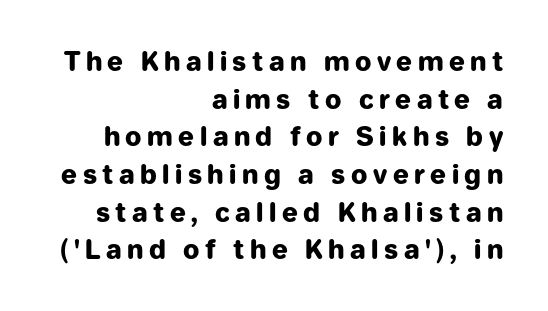
The image shows 26 px bold type, upright; set right-aligned, normal line spacing (1.45x), unusually wide letter spacing (+0.21 em), not underlined.
